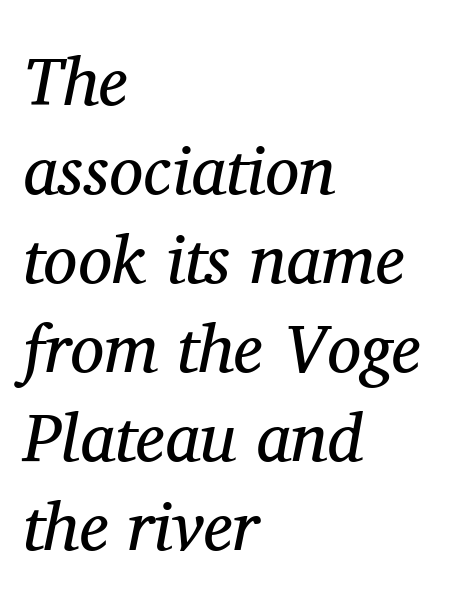
Q: Is the text bold? A: No.
Q: Is the text italic (slanted)? A: Yes, it leans right by about 11 degrees.
Q: Is the typeface a serif or a sans-serif typeface? A: Serif.
Q: Is the text underlined? A: No.
Q: How is the paragraph aligned? A: Left-aligned.
Q: Is the spacing between letters normal or unusually wide? A: Normal.
Q: Is the spacing between lines tight, normal or loose? A: Normal.
Q: Width (condensed, normal, or wide)? A: Normal.
Q: Stroke contrast? A: Medium.
Q: x-height? A: Medium.
Q: Monospaced? A: No.
